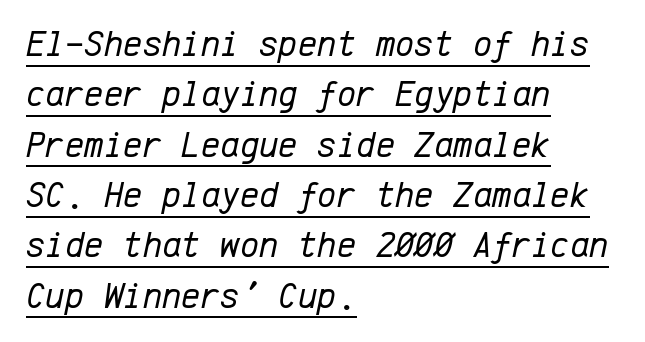
A typographer would call this underscored text. Notice how the passage keeps a crisp vertical edge on the left only. Is this a fixed-width face? Yes — each glyph sits in an identical cell. No extra tracking has been applied to these lines.
